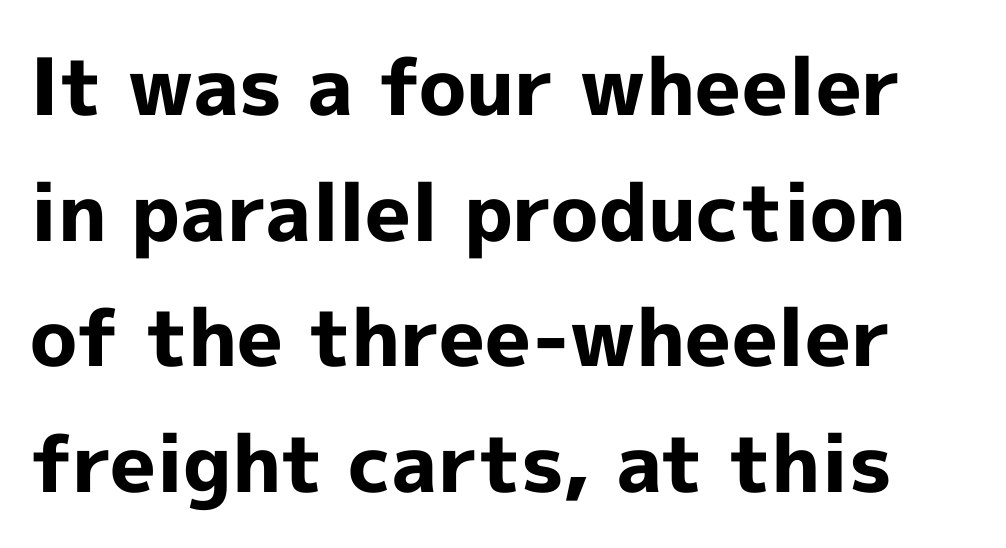
{"serif": "no", "italic": "no", "bold": "yes", "weight": "bold", "width": "normal", "x_height": "medium", "monospaced": "no", "underline": "no", "line_spacing": "normal", "line_spacing_ratio": 1.59, "letter_spacing": "normal", "letter_spacing_em": 0.0, "glyph_px": 79}
